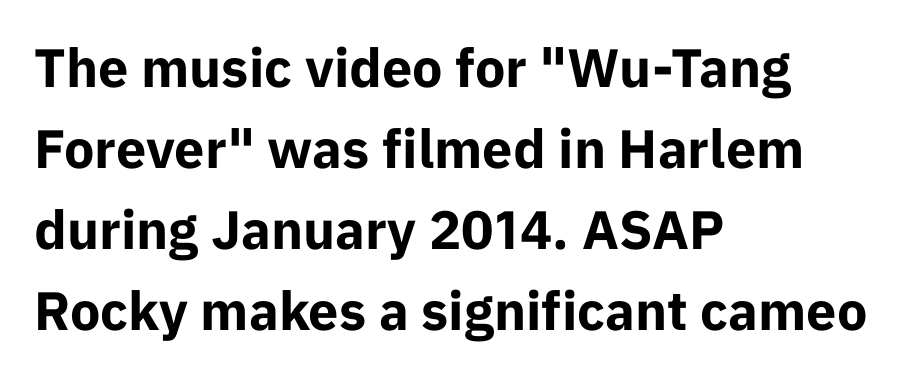
Q: Is the text bold? A: Yes.
Q: Is the text italic (slanted)? A: No, it is upright.
Q: Is the typeface a serif or a sans-serif typeface? A: Sans-serif.
Q: Is the text underlined? A: No.
Q: How is the paragraph aligned? A: Left-aligned.
Q: Is the spacing between letters normal or unusually wide? A: Normal.
Q: Is the spacing between lines tight, normal or loose? A: Normal.
Q: Width (condensed, normal, or wide)? A: Normal.
Q: Stroke contrast? A: Low.
Q: x-height? A: Medium.
Q: Monospaced? A: No.
